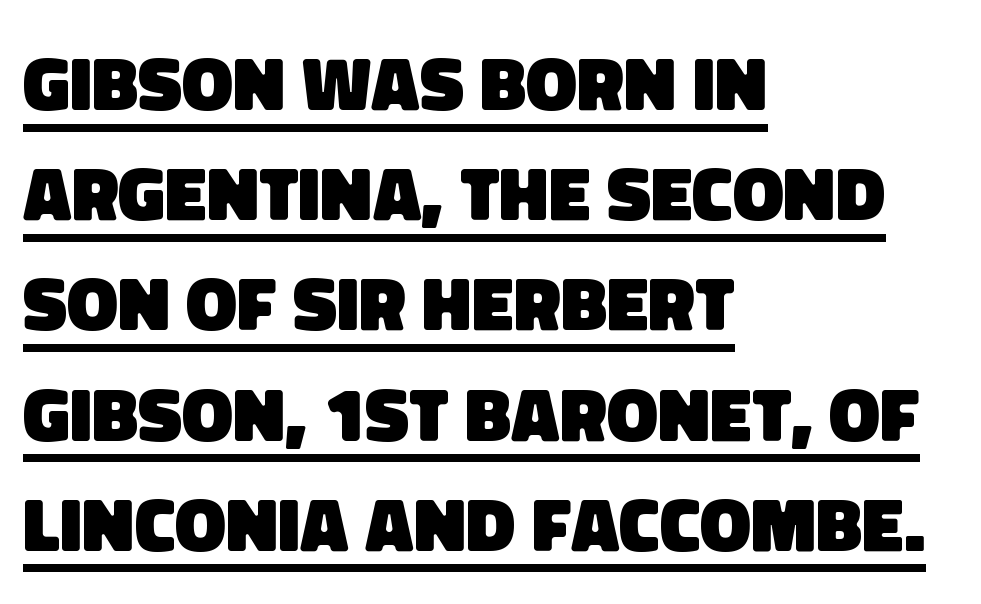
{"serif": "no", "bold": "yes", "weight": "heavy", "width": "normal", "stroke_contrast": "low", "x_height": "large", "monospaced": "no", "underline": "yes", "align": "left", "line_spacing": "normal", "line_spacing_ratio": 1.45, "letter_spacing": "normal", "letter_spacing_em": 0.0, "glyph_px": 76}
